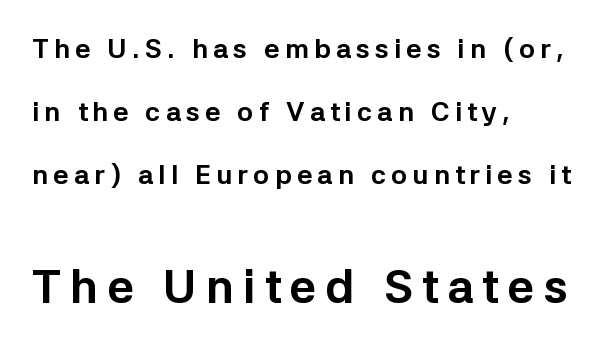
{"serif": "no", "italic": "no", "bold": "yes", "weight": "bold", "width": "normal", "stroke_contrast": "low", "x_height": "medium", "monospaced": "no", "underline": "no", "align": "left", "line_spacing": "loose", "line_spacing_ratio": 2.33, "larger_block": "second", "size_ratio": 1.74, "glyph_px": 47}
